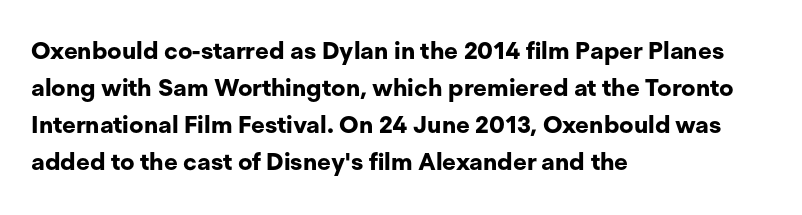
{"italic": "no", "bold": "yes", "underline": "no", "align": "left", "line_spacing": "normal", "line_spacing_ratio": 1.54, "letter_spacing": "normal", "letter_spacing_em": 0.0, "glyph_px": 24}
